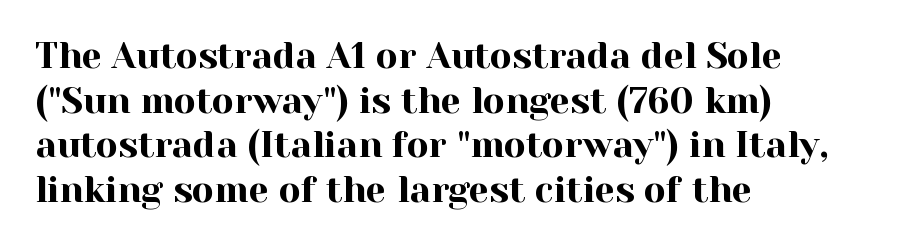
{"serif": "yes", "italic": "no", "width": "normal", "x_height": "medium", "monospaced": "no", "underline": "no", "align": "left", "line_spacing_ratio": 1.24, "letter_spacing": "normal", "letter_spacing_em": 0.0, "glyph_px": 36}
